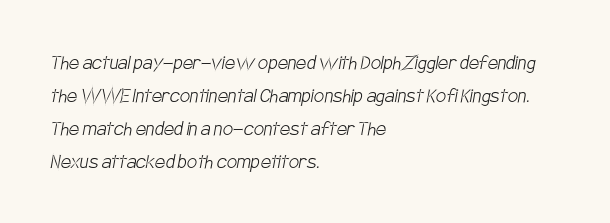
{"bold": "no", "underline": "no", "align": "left", "line_spacing": "normal", "line_spacing_ratio": 1.43, "letter_spacing": "normal", "letter_spacing_em": 0.0, "glyph_px": 23}
